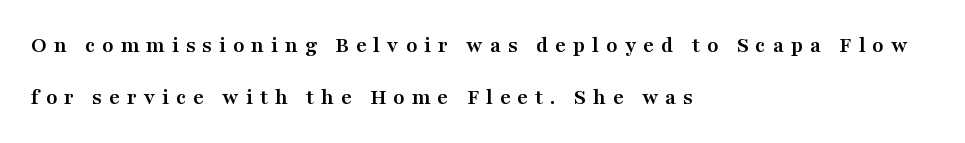
Q: Is the text bold? A: Yes.
Q: Is the text italic (slanted)? A: No, it is upright.
Q: Is the text underlined? A: No.
Q: How is the paragraph aligned? A: Left-aligned.
Q: Is the spacing between letters normal or unusually wide? A: Unusually wide.
Q: Is the spacing between lines tight, normal or loose? A: Loose.
